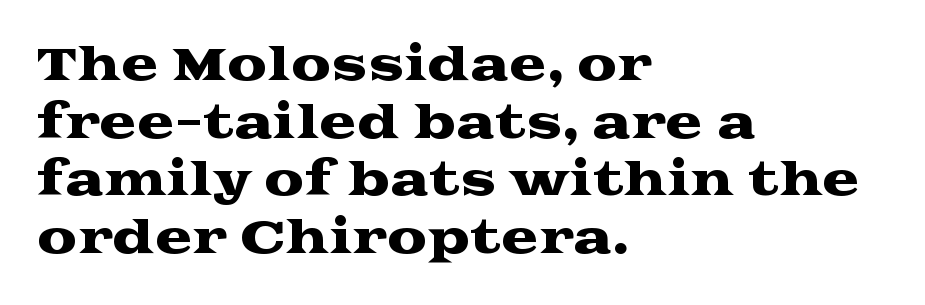
Q: Is the text italic (slanted)? A: No, it is upright.
Q: Is the typeface a serif or a sans-serif typeface? A: Serif.
Q: Is the text underlined? A: No.
Q: How is the paragraph aligned? A: Left-aligned.
Q: Is the spacing between letters normal or unusually wide? A: Normal.
Q: Is the spacing between lines tight, normal or loose? A: Normal.
Q: Width (condensed, normal, or wide)? A: Wide.
Q: Stroke contrast? A: Medium.
Q: x-height? A: Medium.
Q: Monospaced? A: No.
